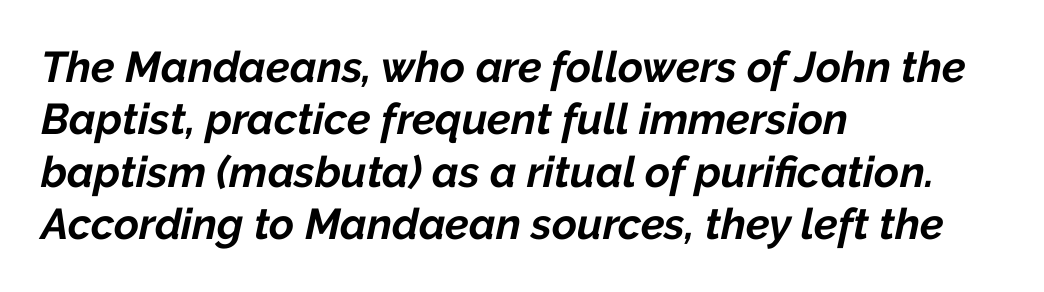
Style check: oblique. Decoration check: the copy has no underline. Heavy-handed strokes throughout: this text is bold. Is this a fixed-width face? No — the glyphs have proportional, varying widths. Glyph-to-glyph distance matches everyday printed text. Caption: multi-line text, flush left, ragged right.
